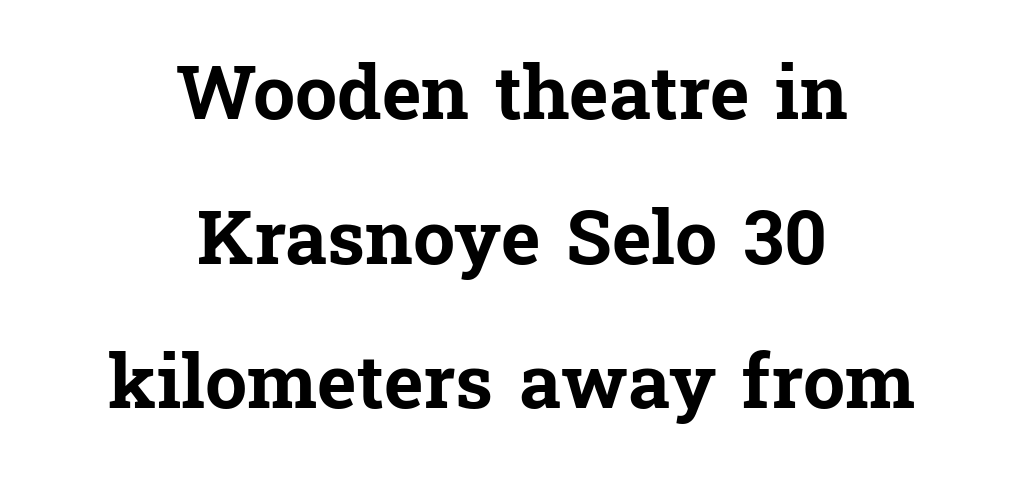
The image shows 75 px bold serif type, upright; set centered, loose line spacing (1.93x), normal letter spacing, not underlined; low stroke contrast and a medium x-height.
